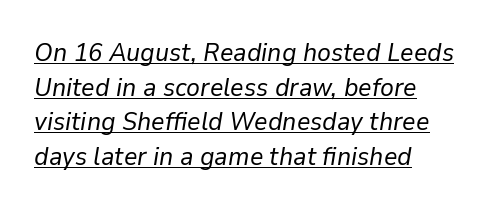
Q: Is the text bold? A: No.
Q: Is the text italic (slanted)? A: Yes, it leans right by about 9 degrees.
Q: Is the text underlined? A: Yes.
Q: How is the paragraph aligned? A: Left-aligned.
Q: Is the spacing between letters normal or unusually wide? A: Normal.
Q: Is the spacing between lines tight, normal or loose? A: Normal.
